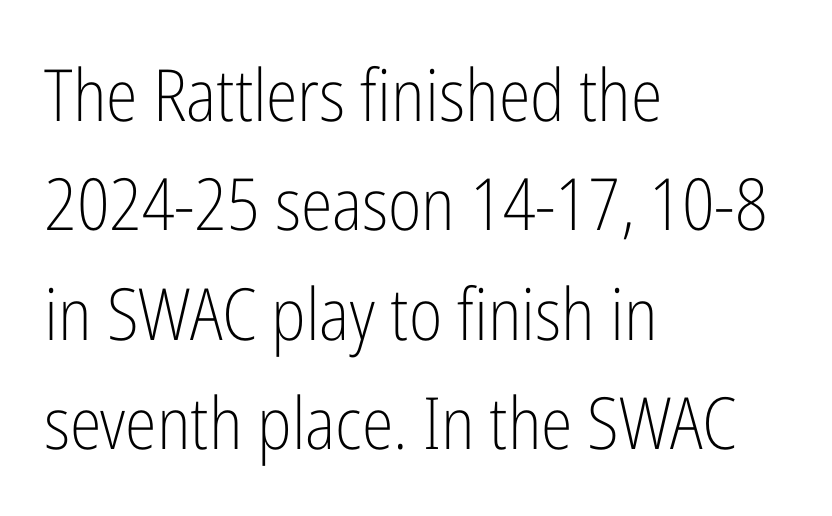
Q: Is the text bold? A: No.
Q: Is the text italic (slanted)? A: No, it is upright.
Q: Is the typeface a serif or a sans-serif typeface? A: Sans-serif.
Q: Is the text underlined? A: No.
Q: How is the paragraph aligned? A: Left-aligned.
Q: Is the spacing between letters normal or unusually wide? A: Normal.
Q: Is the spacing between lines tight, normal or loose? A: Normal.
Q: Width (condensed, normal, or wide)? A: Condensed.
Q: Stroke contrast? A: Low.
Q: x-height? A: Medium.
Q: Monospaced? A: No.
